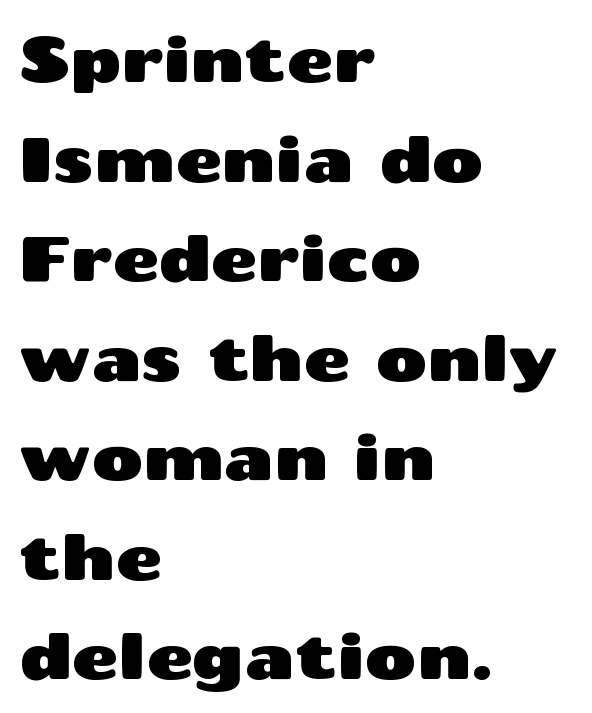
{"serif": "no", "italic": "no", "width": "wide", "stroke_contrast": "medium", "x_height": "medium", "monospaced": "no", "underline": "no", "align": "left", "line_spacing": "normal", "line_spacing_ratio": 1.58, "letter_spacing": "normal", "letter_spacing_em": 0.0, "glyph_px": 63}
